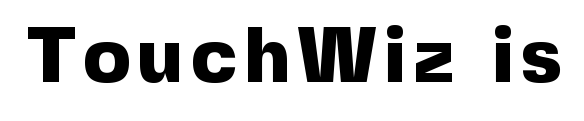
{"serif": "no", "italic": "no", "bold": "yes", "weight": "heavy", "width": "normal", "x_height": "medium", "monospaced": "no", "underline": "no", "glyph_px": 78}
